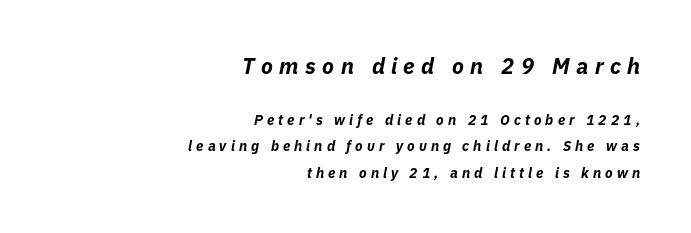
Words appear elongated and porous because spacing is wide. Size hierarchy here favors the leading block over the trailing one. The ragged edge is on the left, which tells us the setting is flush right. Characters are canted at an angle relative to the baseline's perpendicular. Descenders are the only things crossing below the line.
